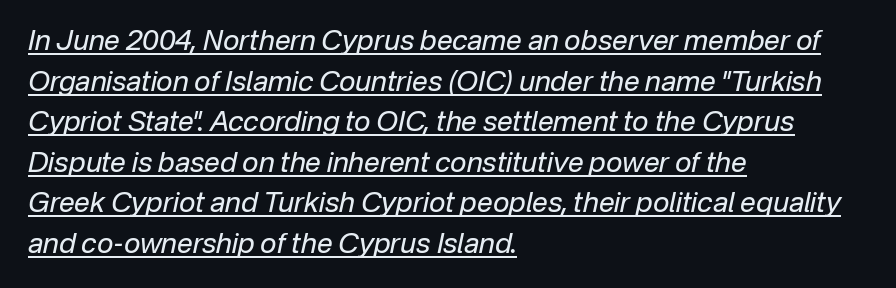
The image shows 28 px regular-weight type, italic (leaning right); set left-aligned, normal line spacing (1.45x), normal letter spacing, underlined; low stroke contrast and a medium x-height.
